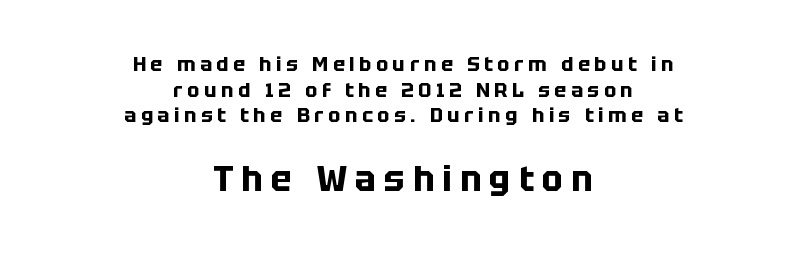
{"serif": "no", "italic": "no", "bold": "yes", "weight": "bold", "width": "normal", "stroke_contrast": "low", "x_height": "large", "monospaced": "no", "underline": "no", "align": "center", "line_spacing": "normal", "line_spacing_ratio": 1.28, "letter_spacing": "wide", "letter_spacing_em": 0.23, "larger_block": "second", "size_ratio": 1.75, "glyph_px": 35}
